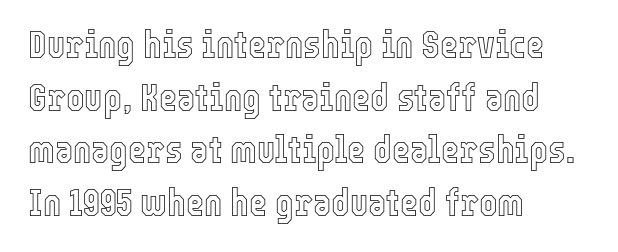
Q: Is the text italic (slanted)? A: No, it is upright.
Q: Is the text underlined? A: No.
Q: How is the paragraph aligned? A: Left-aligned.
Q: Is the spacing between letters normal or unusually wide? A: Normal.
Q: Is the spacing between lines tight, normal or loose? A: Normal.
Q: Width (condensed, normal, or wide)? A: Condensed.
Q: x-height? A: Medium.
Q: Monospaced? A: No.
